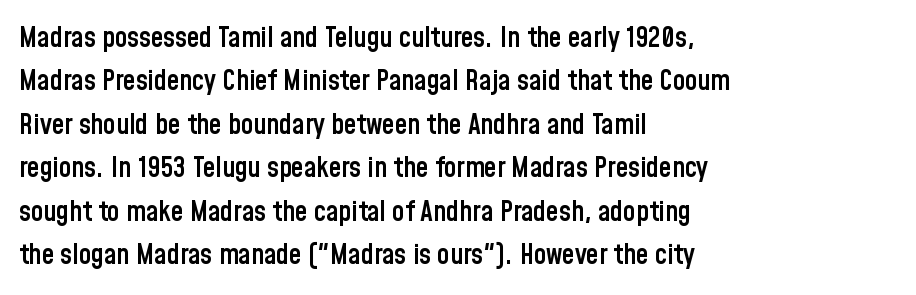
Leading: standard. This rendering employs a face without finishing strokes, i.e., a sans-serif. Its strokes are somewhat broadened, the hallmark of semibold type. Any mark beneath the type? The region is blank.
